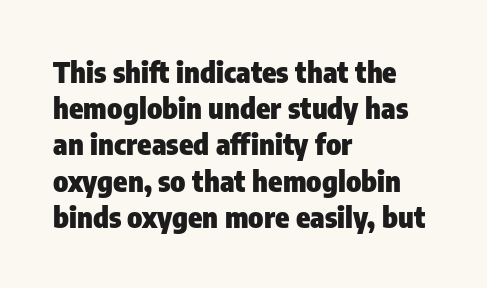
{"serif": "no", "italic": "no", "bold": "yes", "weight": "heavy", "width": "condensed", "stroke_contrast": "low", "x_height": "medium", "monospaced": "no", "underline": "no", "align": "left", "line_spacing": "normal", "line_spacing_ratio": 1.25, "letter_spacing": "normal", "letter_spacing_em": 0.0, "glyph_px": 29}
